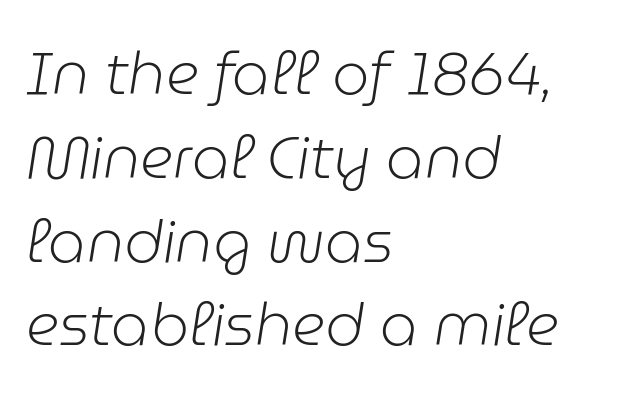
The image shows 59 px light type, italic (leaning right); set left-aligned, normal line spacing (1.42x), normal letter spacing, not underlined; low stroke contrast and a medium x-height.
